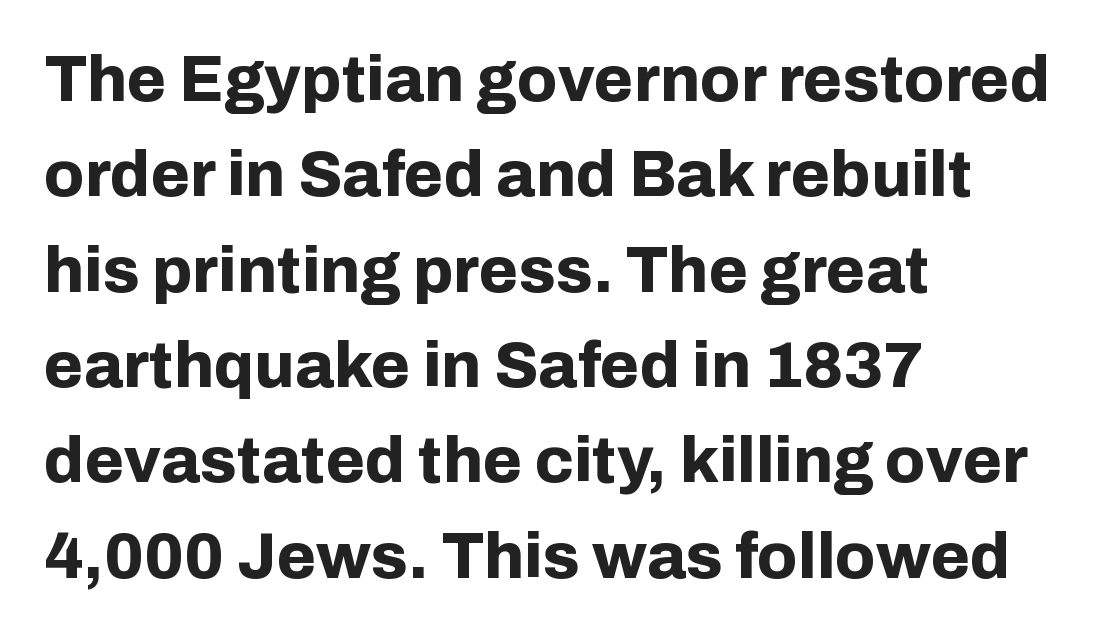
Its strokes are broad and dark, the hallmark of bold type. Look at the bottom of the vertical strokes: they stop flat, with no serifs. The passage shown has conventional tracking throughout. Character widths vary here, with narrow letters taking less room than wide ones. Descender tails drop into unmarked territory. No italicization has been applied; the sample stays upright.
